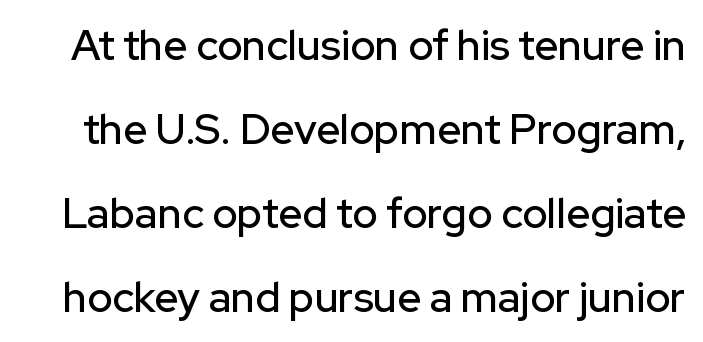
Q: Is the text italic (slanted)? A: No, it is upright.
Q: Is the typeface a serif or a sans-serif typeface? A: Sans-serif.
Q: Is the text underlined? A: No.
Q: Is the spacing between letters normal or unusually wide? A: Normal.
Q: Is the spacing between lines tight, normal or loose? A: Loose.
Q: Width (condensed, normal, or wide)? A: Normal.
Q: Stroke contrast? A: Low.
Q: x-height? A: Medium.
Q: Monospaced? A: No.
